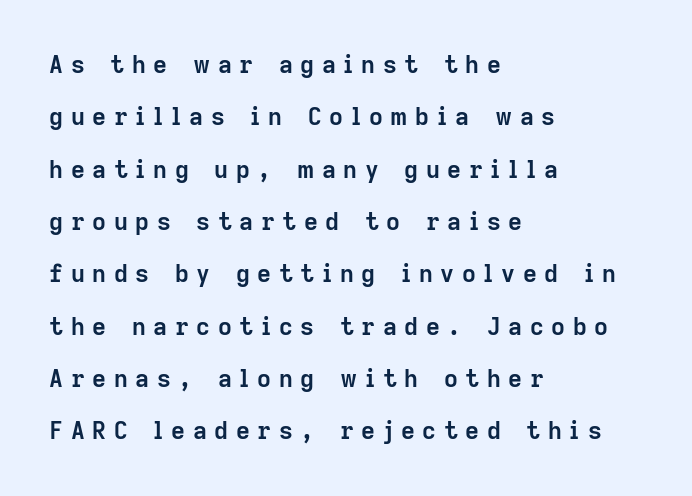
Q: Is the text bold? A: Yes.
Q: Is the text italic (slanted)? A: No, it is upright.
Q: Is the text underlined? A: No.
Q: How is the paragraph aligned? A: Left-aligned.
Q: Is the spacing between letters normal or unusually wide? A: Unusually wide.
Q: Is the spacing between lines tight, normal or loose? A: Loose.
